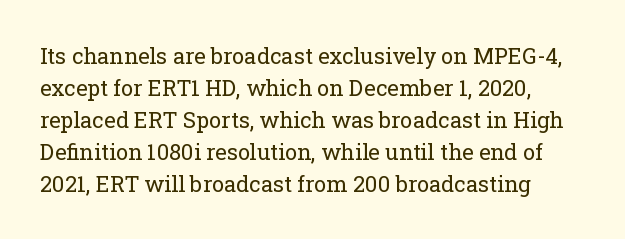
Q: Is the text bold? A: No.
Q: Is the text italic (slanted)? A: No, it is upright.
Q: Is the text underlined? A: No.
Q: Is the spacing between letters normal or unusually wide? A: Normal.
Q: Is the spacing between lines tight, normal or loose? A: Normal.
